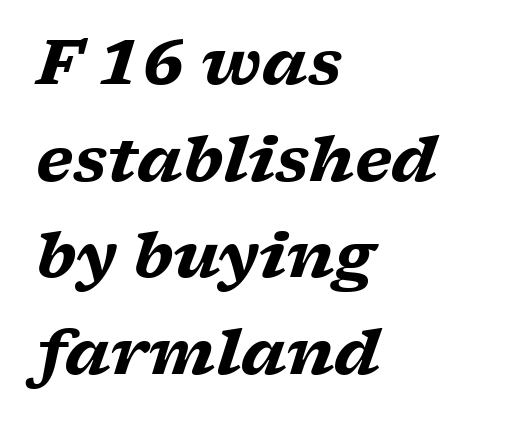
The image shows 62 px heavy, wide serif type, italic (leaning right); set left-aligned, normal line spacing (1.56x), normal letter spacing, not underlined; low stroke contrast and a medium x-height.
